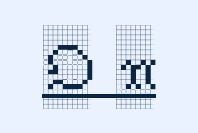
{"serif": "yes", "italic": "no", "width": "condensed", "x_height": "large", "monospaced": "no", "underline": "yes", "letter_spacing": "wide", "letter_spacing_em": 0.38, "glyph_px": 64}
